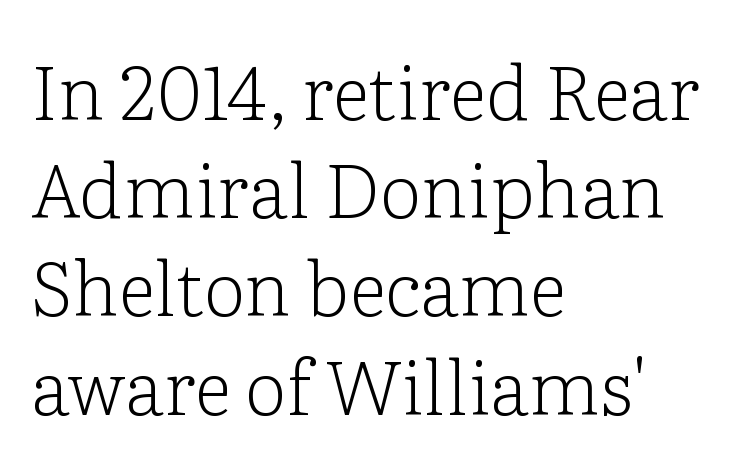
Q: Is the text bold? A: No.
Q: Is the text italic (slanted)? A: No, it is upright.
Q: Is the typeface a serif or a sans-serif typeface? A: Serif.
Q: Is the text underlined? A: No.
Q: How is the paragraph aligned? A: Left-aligned.
Q: Is the spacing between letters normal or unusually wide? A: Normal.
Q: Is the spacing between lines tight, normal or loose? A: Normal.
Q: Width (condensed, normal, or wide)? A: Normal.
Q: Stroke contrast? A: Low.
Q: x-height? A: Medium.
Q: Monospaced? A: No.
